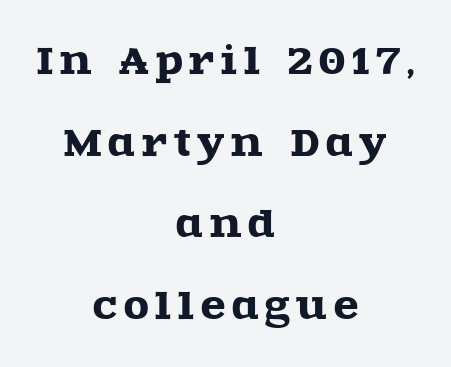
{"serif": "yes", "italic": "no", "width": "wide", "x_height": "large", "monospaced": "no", "underline": "no", "align": "center", "line_spacing": "loose", "line_spacing_ratio": 2.27, "glyph_px": 36}
